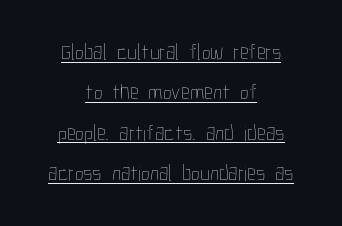
The image shows 22 px text type, upright; set centered, line spacing 1.83x, normal letter spacing, underlined.
